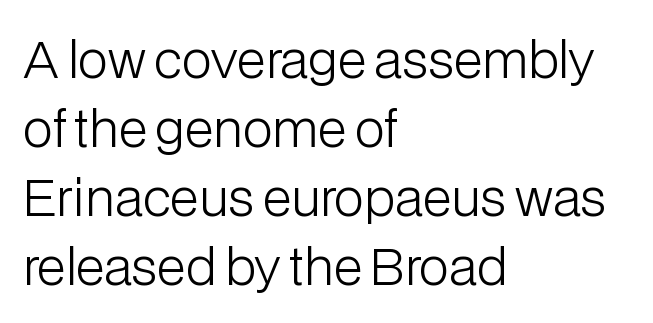
Q: Is the text bold? A: No.
Q: Is the text italic (slanted)? A: No, it is upright.
Q: Is the typeface a serif or a sans-serif typeface? A: Sans-serif.
Q: Is the text underlined? A: No.
Q: How is the paragraph aligned? A: Left-aligned.
Q: Is the spacing between letters normal or unusually wide? A: Normal.
Q: Is the spacing between lines tight, normal or loose? A: Normal.
Q: Width (condensed, normal, or wide)? A: Normal.
Q: Stroke contrast? A: Low.
Q: x-height? A: Medium.
Q: Monospaced? A: No.
